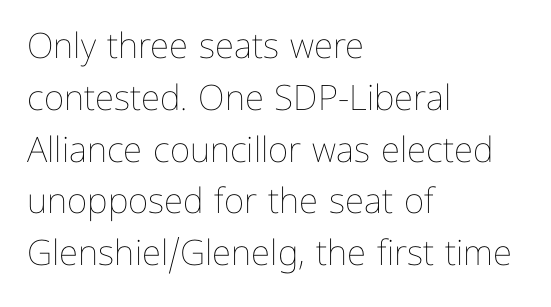
Q: Is the text bold? A: No.
Q: Is the text italic (slanted)? A: No, it is upright.
Q: Is the text underlined? A: No.
Q: How is the paragraph aligned? A: Left-aligned.
Q: Is the spacing between letters normal or unusually wide? A: Normal.
Q: Is the spacing between lines tight, normal or loose? A: Normal.
Q: Width (condensed, normal, or wide)? A: Normal.
Q: Stroke contrast? A: Low.
Q: x-height? A: Medium.
Q: Monospaced? A: No.
